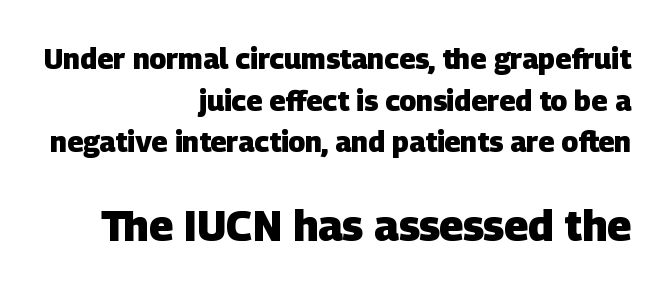
Q: Is the text bold? A: Yes.
Q: Is the typeface a serif or a sans-serif typeface? A: Sans-serif.
Q: Is the text underlined? A: No.
Q: How is the paragraph aligned? A: Right-aligned.
Q: Is the spacing between letters normal or unusually wide? A: Normal.
Q: Is the spacing between lines tight, normal or loose? A: Normal.
Q: Which block of text is set in a larger size, the first (top) or the second (bottom)? A: The second (bottom) one.
Q: Width (condensed, normal, or wide)? A: Normal.
Q: Stroke contrast? A: Low.
Q: x-height? A: Large.
Q: Monospaced? A: No.
